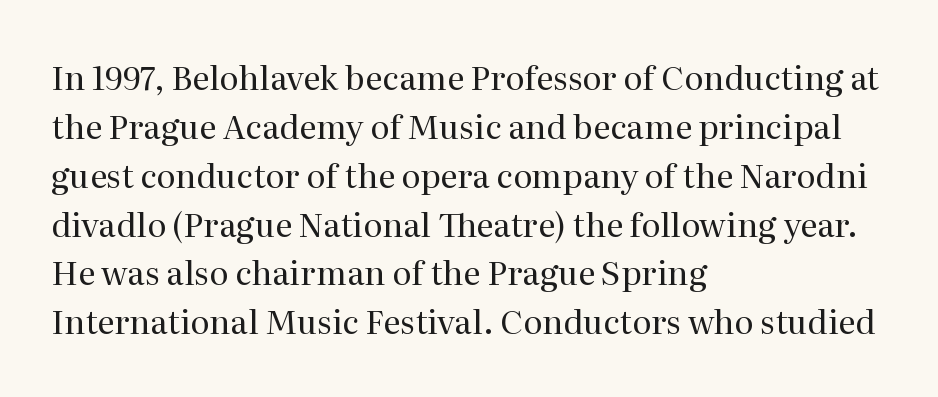
{"serif": "yes", "italic": "no", "bold": "no", "weight": "regular", "width": "normal", "stroke_contrast": "medium", "x_height": "medium", "monospaced": "no", "underline": "no", "align": "left", "line_spacing": "normal", "line_spacing_ratio": 1.48, "letter_spacing": "normal", "letter_spacing_em": 0.0, "glyph_px": 33}
